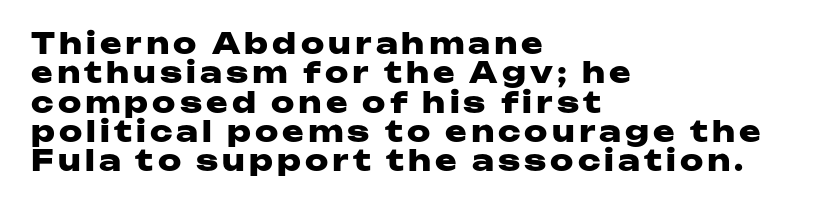
Q: Is the text bold? A: Yes.
Q: Is the text italic (slanted)? A: No, it is upright.
Q: Is the typeface a serif or a sans-serif typeface? A: Sans-serif.
Q: Is the text underlined? A: No.
Q: How is the paragraph aligned? A: Left-aligned.
Q: Is the spacing between lines tight, normal or loose? A: Tight.
Q: Width (condensed, normal, or wide)? A: Wide.
Q: Stroke contrast? A: Low.
Q: x-height? A: Medium.
Q: Monospaced? A: No.
